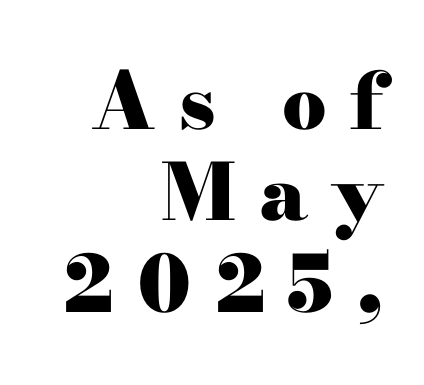
Q: Is the text bold? A: Yes.
Q: Is the text italic (slanted)? A: No, it is upright.
Q: Is the typeface a serif or a sans-serif typeface? A: Serif.
Q: Is the text underlined? A: No.
Q: How is the paragraph aligned? A: Right-aligned.
Q: Is the spacing between letters normal or unusually wide? A: Unusually wide.
Q: Width (condensed, normal, or wide)? A: Wide.
Q: Stroke contrast? A: High.
Q: x-height? A: Small.
Q: Monospaced? A: No.
